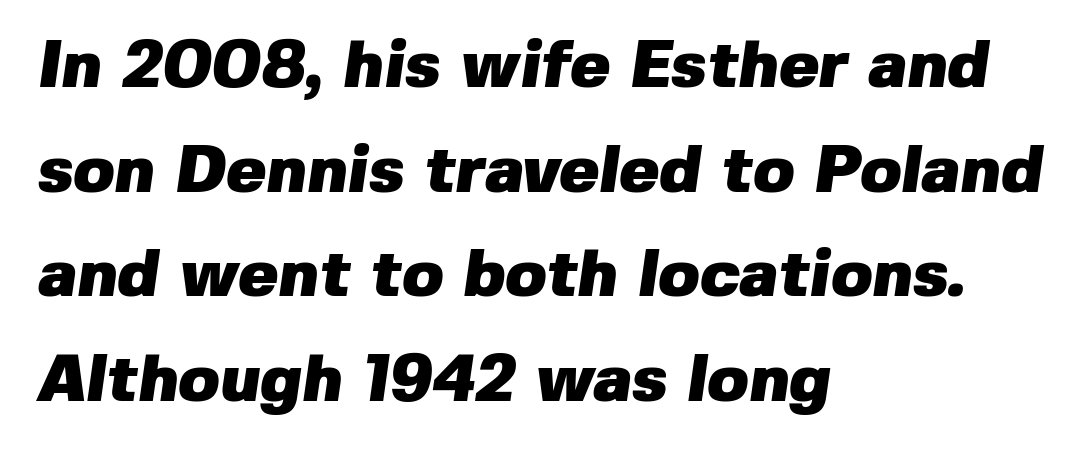
{"serif": "no", "bold": "yes", "weight": "heavy", "width": "normal", "stroke_contrast": "low", "x_height": "medium", "monospaced": "no", "underline": "no", "align": "left", "line_spacing": "normal", "line_spacing_ratio": 1.56, "letter_spacing": "normal", "letter_spacing_em": 0.0, "glyph_px": 67}
